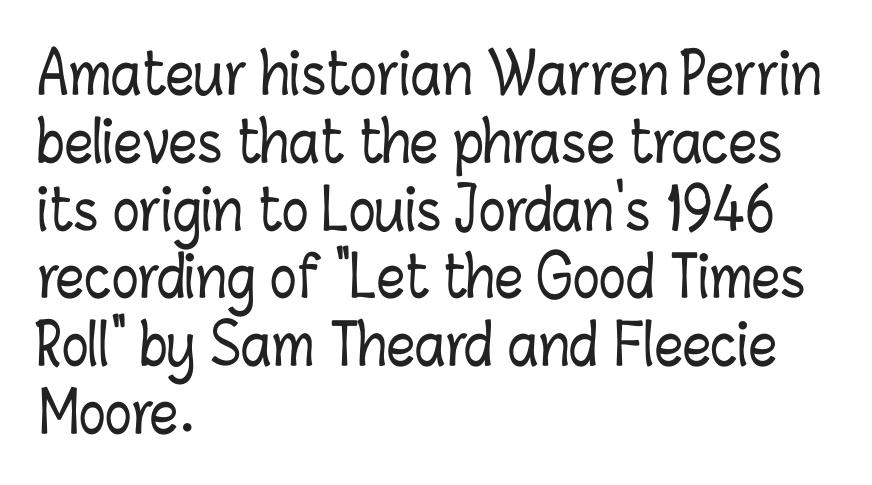
The image shows 56 px condensed type, upright; set left-aligned, line spacing 1.21x, normal letter spacing, not underlined; low stroke contrast and a medium x-height.
